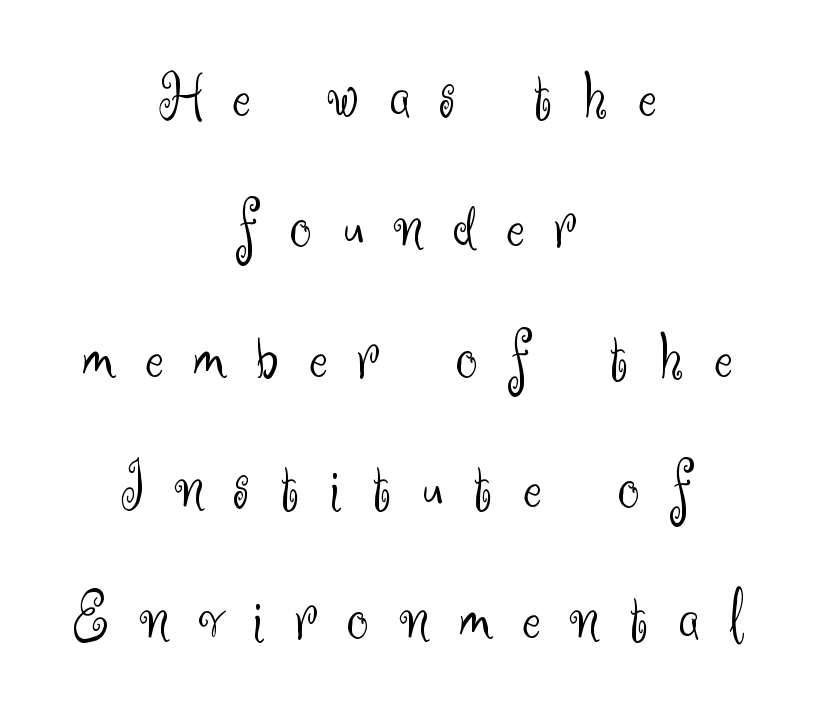
Q: Is the text bold? A: No.
Q: Is the text italic (slanted)? A: No, it is upright.
Q: Is the typeface a serif or a sans-serif typeface? A: Sans-serif.
Q: Is the text underlined? A: No.
Q: How is the paragraph aligned? A: Centered.
Q: Is the spacing between letters normal or unusually wide? A: Unusually wide.
Q: Width (condensed, normal, or wide)? A: Normal.
Q: Stroke contrast? A: Medium.
Q: x-height? A: Small.
Q: Monospaced? A: No.
